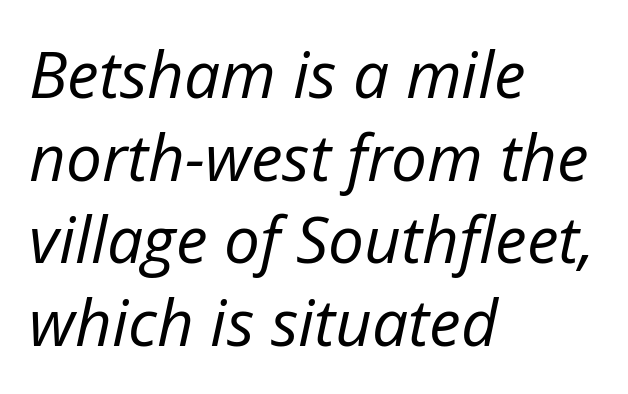
{"italic": "yes", "lean": "right", "slant_degrees": 12, "bold": "no", "weight": "regular", "width": "normal", "stroke_contrast": "low", "x_height": "medium", "monospaced": "no", "underline": "no", "align": "left", "line_spacing": "normal", "line_spacing_ratio": 1.29, "letter_spacing": "normal", "letter_spacing_em": 0.0, "glyph_px": 64}
